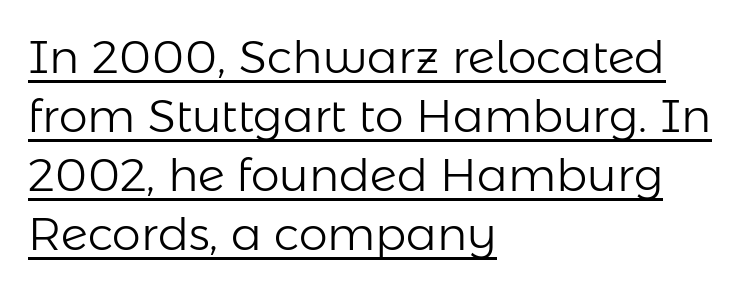
The leading is moderate, giving the passage an even texture. A student would call this left alignment; a typographer would say flush left, rag right. You can tell from the bare stems that sans-serif type was used. If you drew a line through each stem, it would be perfectly vertical. Compared with a typical body face, this is equally light or lighter still.
